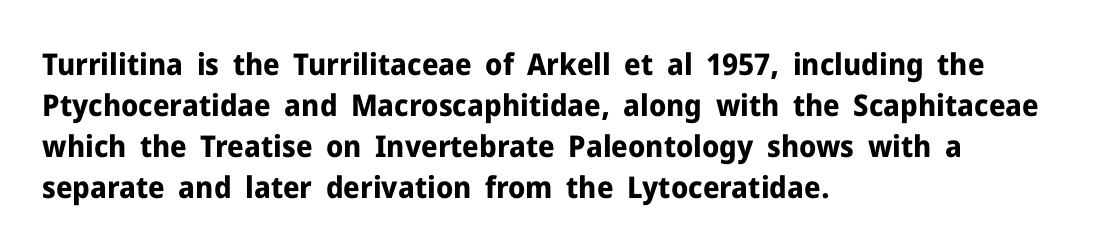
Q: Is the text bold? A: Yes.
Q: Is the text italic (slanted)? A: No, it is upright.
Q: Is the typeface a serif or a sans-serif typeface? A: Sans-serif.
Q: Is the text underlined? A: No.
Q: How is the paragraph aligned? A: Left-aligned.
Q: Is the spacing between letters normal or unusually wide? A: Normal.
Q: Is the spacing between lines tight, normal or loose? A: Normal.
Q: Width (condensed, normal, or wide)? A: Normal.
Q: Stroke contrast? A: Low.
Q: x-height? A: Medium.
Q: Monospaced? A: No.
